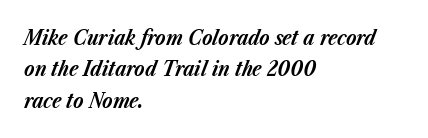
The zone under the glyphs is completely vacant. The lines in this sample share a left origin and differ only in where they stop. Reading down the column, the eye jumps a familiar distance to each next line. The face used here has the dense, thick strokes of a bold. In terms of posture, this sample is oblique.
